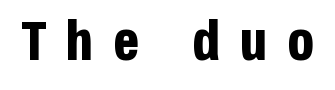
Q: Is the text bold? A: Yes.
Q: Is the text italic (slanted)? A: No, it is upright.
Q: Is the typeface a serif or a sans-serif typeface? A: Sans-serif.
Q: Is the text underlined? A: No.
Q: Is the spacing between letters normal or unusually wide? A: Unusually wide.
Q: Width (condensed, normal, or wide)? A: Condensed.
Q: Stroke contrast? A: Low.
Q: x-height? A: Large.
Q: Monospaced? A: No.
